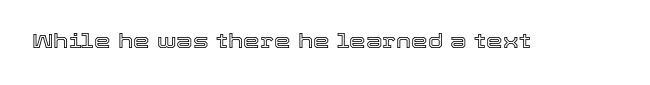
Q: Is the text italic (slanted)? A: No, it is upright.
Q: Is the text underlined? A: No.
Q: Is the spacing between letters normal or unusually wide? A: Normal.
